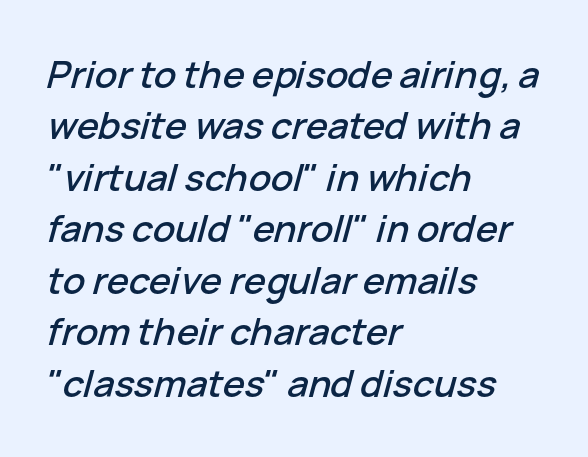
{"italic": "yes", "lean": "right", "slant_degrees": 15, "width": "normal", "stroke_contrast": "low", "x_height": "medium", "monospaced": "no", "underline": "no", "align": "left", "line_spacing": "normal", "line_spacing_ratio": 1.39, "letter_spacing": "normal", "letter_spacing_em": 0.0, "glyph_px": 37}
